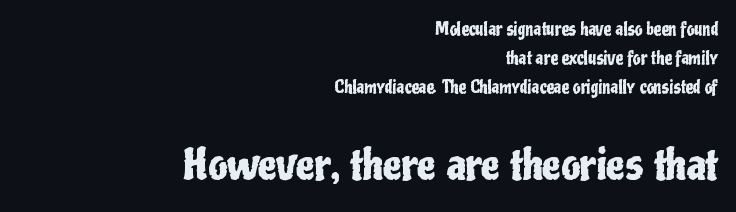
Characters remain perfectly vertical along every line. The vertical gap from one line to the next is medium. Do the characters align in a grid? No, the font is proportional. Each row of text sits above clean, open space. These lines stack with their right ends in a neat column.
